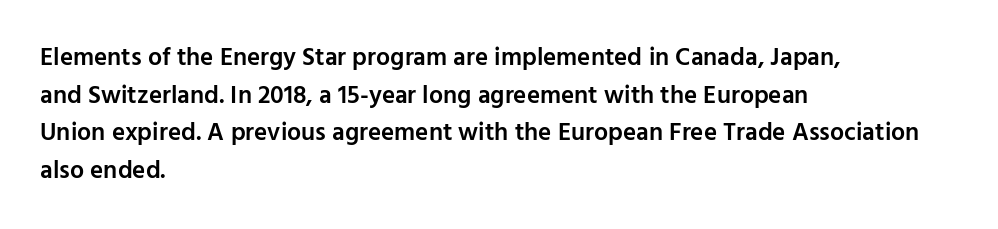
The foot of each line stays bare and open. Horizontal bands of white between lines are of average thickness. A fair bit of extra ink — the face is semibold, not bold. Where is the straight margin? On the left.
